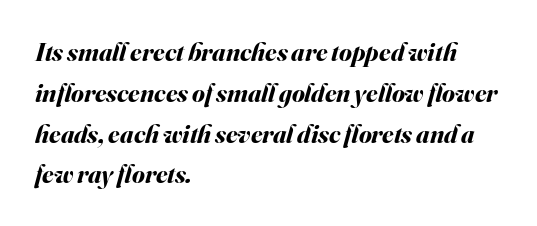
The image shows 26 px bold type, italic (leaning right); set left-aligned, normal line spacing (1.57x), normal letter spacing, not underlined.
